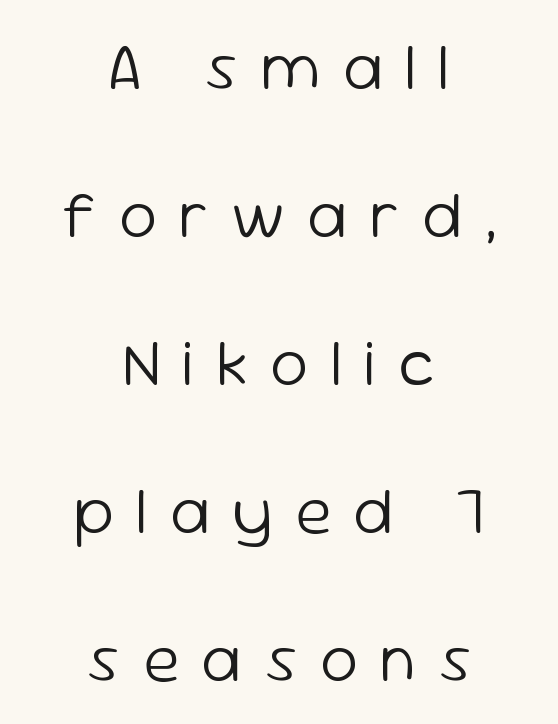
Tracking value appears strongly positive — letters spread wide. The paragraph shown floats in the horizontal middle. This block would shrink considerably if given ordinary leading; it's expanded now. Ascenders rise straight up at ninety degrees. Varying glyph widths throughout — classic text-font behaviour.
